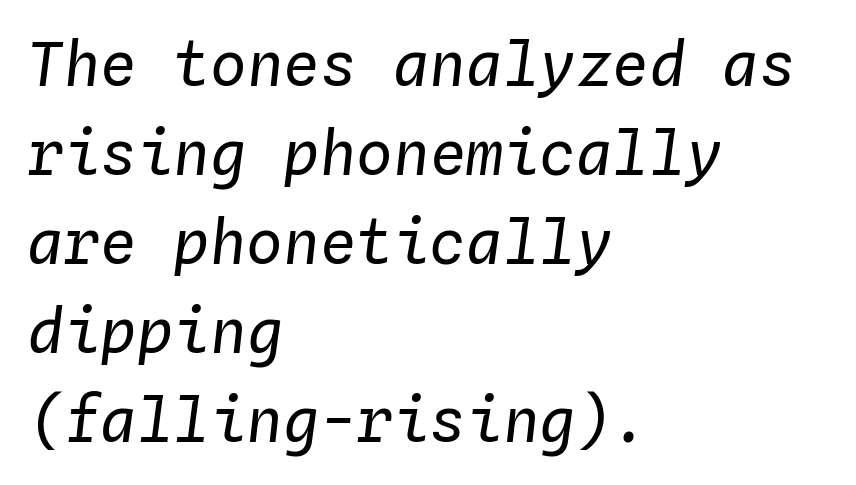
Q: Is the text bold? A: No.
Q: Is the text italic (slanted)? A: Yes, it leans right by about 4 degrees.
Q: Is the text underlined? A: No.
Q: How is the paragraph aligned? A: Left-aligned.
Q: Is the spacing between letters normal or unusually wide? A: Normal.
Q: Is the spacing between lines tight, normal or loose? A: Normal.
Q: Width (condensed, normal, or wide)? A: Normal.
Q: Stroke contrast? A: Low.
Q: x-height? A: Medium.
Q: Monospaced? A: Yes.
